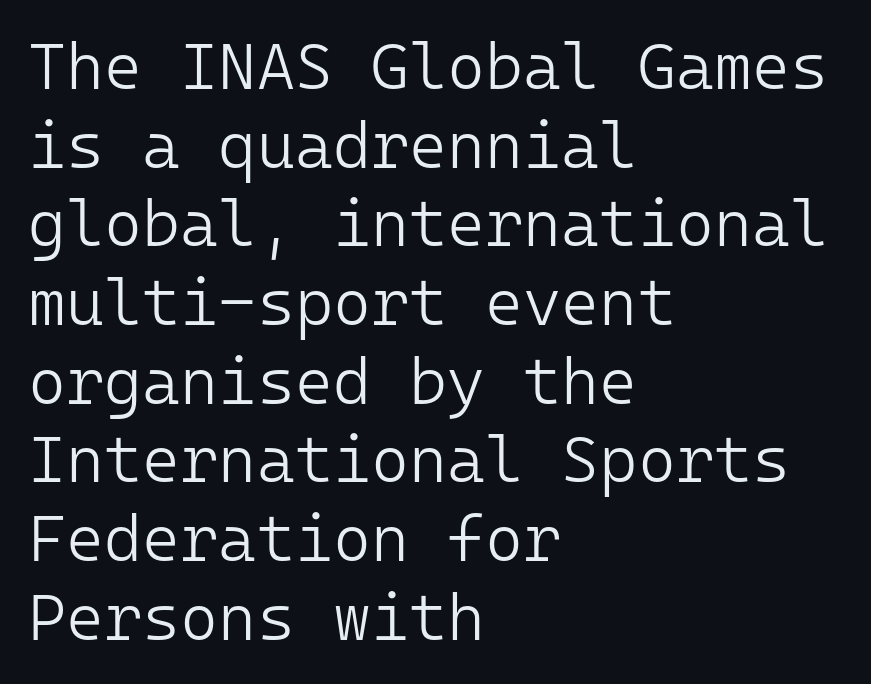
Q: Is the text bold? A: No.
Q: Is the text italic (slanted)? A: No, it is upright.
Q: Is the typeface a serif or a sans-serif typeface? A: Sans-serif.
Q: Is the text underlined? A: No.
Q: How is the paragraph aligned? A: Left-aligned.
Q: Is the spacing between letters normal or unusually wide? A: Normal.
Q: Width (condensed, normal, or wide)? A: Normal.
Q: Stroke contrast? A: Low.
Q: x-height? A: Medium.
Q: Monospaced? A: Yes.
